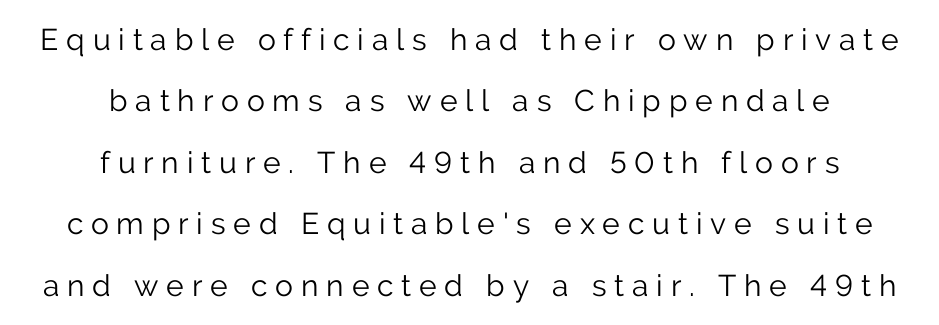
The image shows 30 px light sans-serif type, upright; set centered, loose line spacing (2.05x), unusually wide letter spacing (+0.26 em), not underlined; low stroke contrast and a medium x-height.
